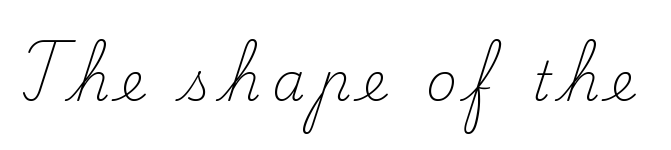
The image shows 53 px light serif type; set unusually wide letter spacing (+0.22 em), not underlined; low stroke contrast and a small x-height.
